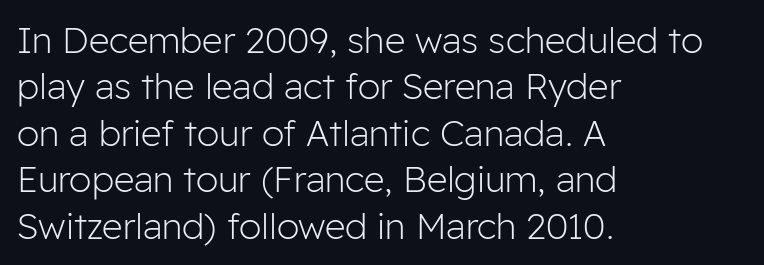
Q: Is the text bold? A: No.
Q: Is the text italic (slanted)? A: No, it is upright.
Q: Is the typeface a serif or a sans-serif typeface? A: Sans-serif.
Q: Is the text underlined? A: No.
Q: How is the paragraph aligned? A: Left-aligned.
Q: Is the spacing between letters normal or unusually wide? A: Normal.
Q: Is the spacing between lines tight, normal or loose? A: Normal.
Q: Width (condensed, normal, or wide)? A: Normal.
Q: Stroke contrast? A: Low.
Q: x-height? A: Medium.
Q: Monospaced? A: No.
